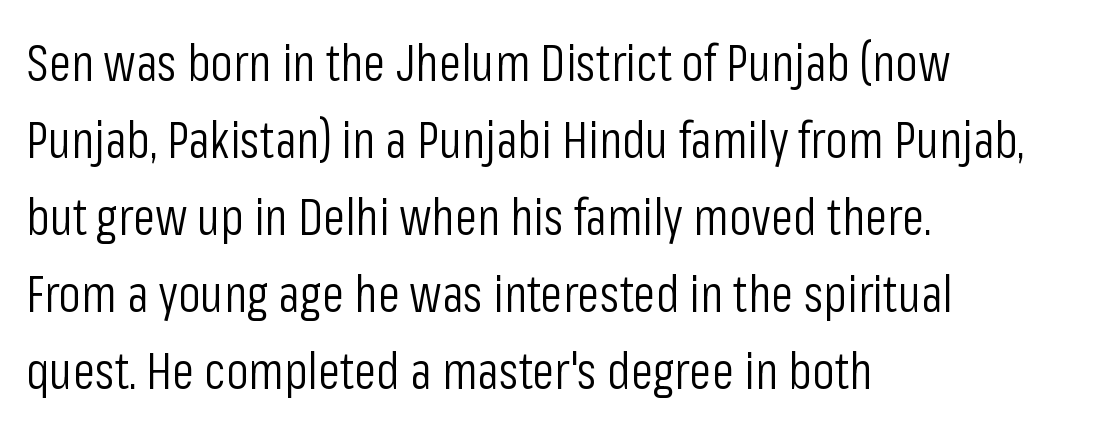
Visually the block forms a straight wall on the left and a jagged coastline on the right. Interline gaps are of average width in this sample. Nope, no serifs anywhere on these letters. The tracking reads as untouched default to a designer's eye.
